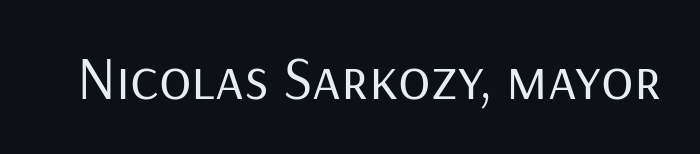
Q: Is the text bold? A: No.
Q: Is the text italic (slanted)? A: No, it is upright.
Q: Is the typeface a serif or a sans-serif typeface? A: Sans-serif.
Q: Is the text underlined? A: No.
Q: Is the spacing between letters normal or unusually wide? A: Normal.
Q: Width (condensed, normal, or wide)? A: Normal.
Q: Stroke contrast? A: Low.
Q: x-height? A: Medium.
Q: Monospaced? A: No.
